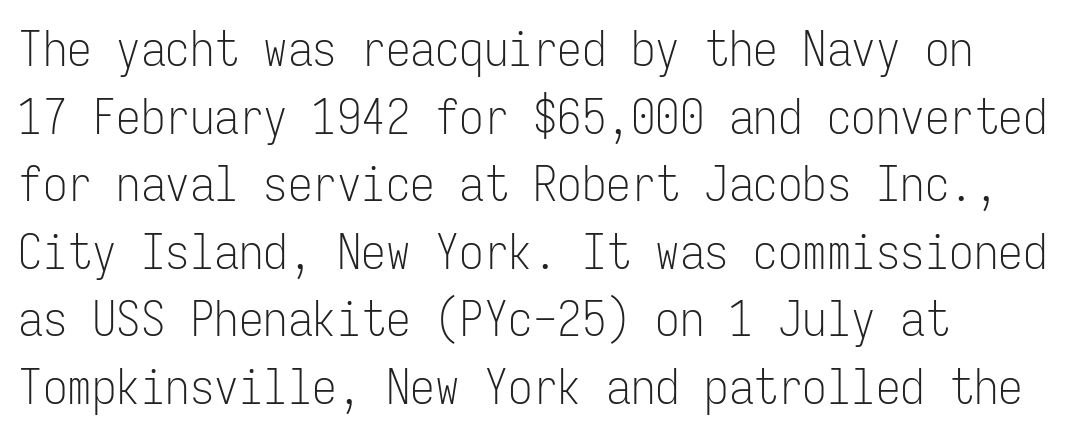
Q: Is the text bold? A: No.
Q: Is the text italic (slanted)? A: No, it is upright.
Q: Is the typeface a serif or a sans-serif typeface? A: Sans-serif.
Q: Is the text underlined? A: No.
Q: How is the paragraph aligned? A: Left-aligned.
Q: Is the spacing between letters normal or unusually wide? A: Normal.
Q: Is the spacing between lines tight, normal or loose? A: Normal.
Q: Width (condensed, normal, or wide)? A: Condensed.
Q: Stroke contrast? A: Low.
Q: x-height? A: Medium.
Q: Monospaced? A: Yes.
